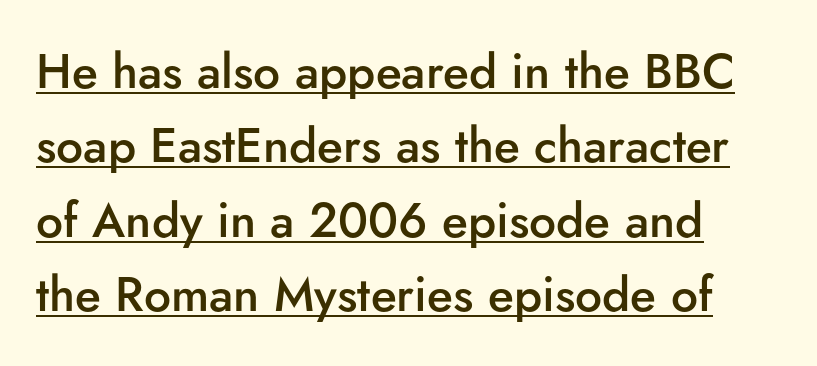
The image shows 48 px semibold sans-serif type, upright; set left-aligned, normal line spacing (1.55x), normal letter spacing, underlined; low stroke contrast and a small x-height.
